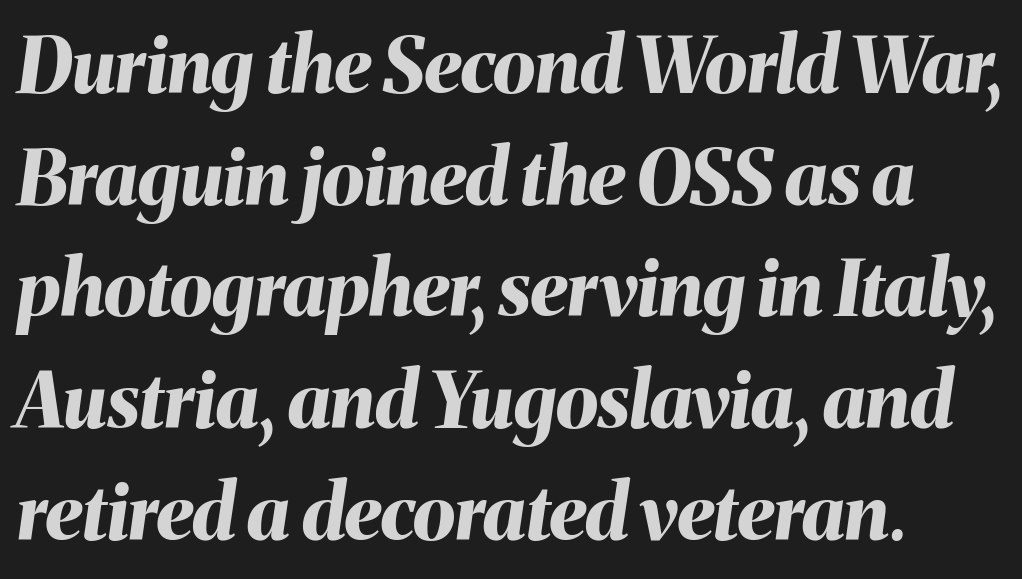
Heavy-handed strokes throughout: this text is bold. Regarding leading, the lines here are spaced in the standard way. Glyph-to-glyph distance matches everyday printed text. The rendering applies a slant to the glyphs.
